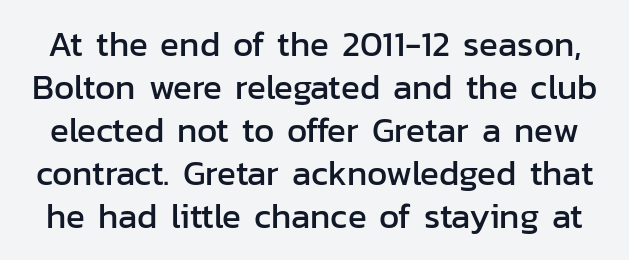
Standard letterfit; no display-style spreading of the glyphs. The typography opts for an upright posture over an oblique one. You could not count columns in this text — the font is proportionally spaced. The passage shown is typeset with a sans-serif family. Each row of text sits above clean, open space.
